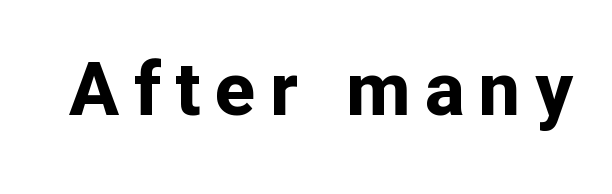
Unlike a traditional serif, this face leaves its strokes unadorned. The gap between lines stays unmarked. A typesetter would call this proportional, since set widths differ per character. Loose tracking; the words dissolve into strings of separated letters. A typesetter would mark this as roman, not italic. Heft: maximum for text — a bold.
